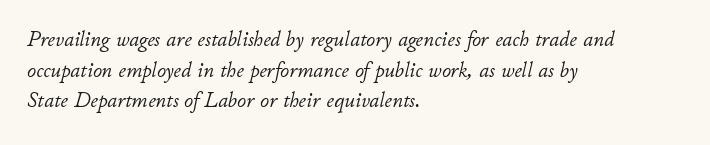
The specimen omits any rule beneath the text block's lines. Vertical spacing — default. Compared with a centered layout, this one pins lines to the left instead. No chunkiness to these letters — they're not bold. The letters are slanted; this is an italic face. The letters sit at their default tracking, neither squeezed nor spread.
